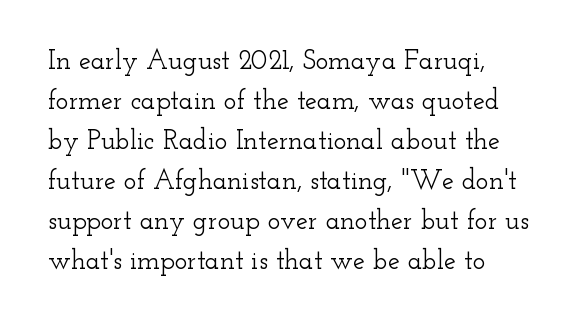
The gap between lines stays unmarked. The face used here is rendered with its standard letterfit. The vertical gap from one line to the next is medium. This is roman type, the default non-slanted kind.
